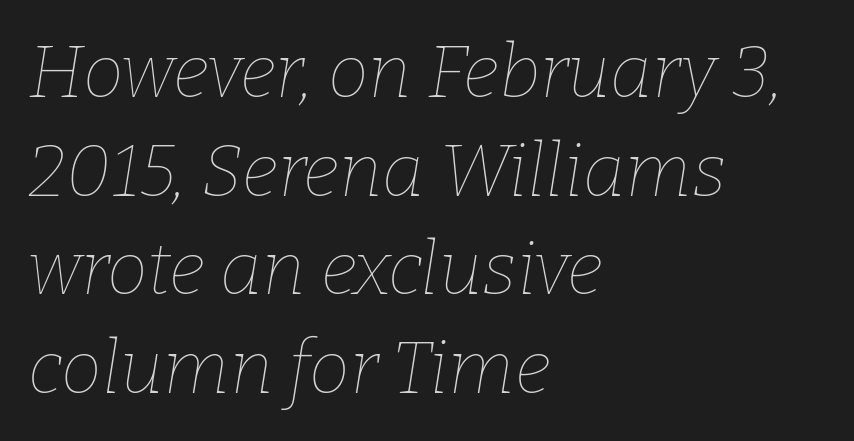
Q: Is the text bold? A: No.
Q: Is the text italic (slanted)? A: Yes, it leans right by about 9 degrees.
Q: Is the text underlined? A: No.
Q: How is the paragraph aligned? A: Left-aligned.
Q: Is the spacing between letters normal or unusually wide? A: Normal.
Q: Is the spacing between lines tight, normal or loose? A: Normal.
Q: Width (condensed, normal, or wide)? A: Normal.
Q: Stroke contrast? A: Low.
Q: x-height? A: Medium.
Q: Monospaced? A: No.
